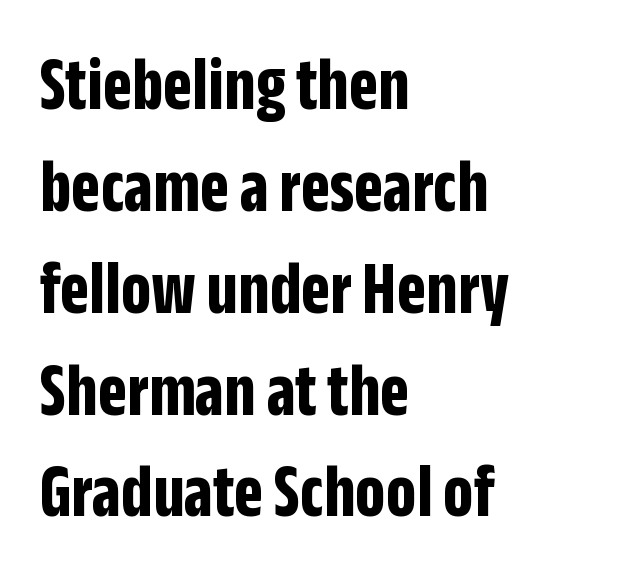
The image shows 76 px bold, condensed sans-serif type, upright; set left-aligned, normal line spacing (1.34x), normal letter spacing, not underlined; low stroke contrast and a large x-height.
